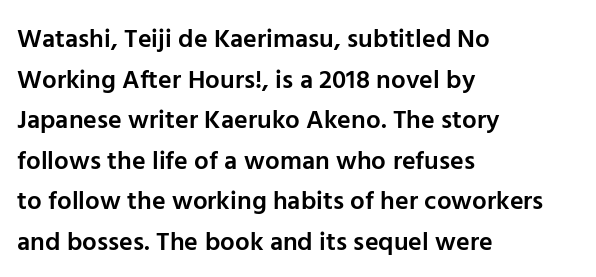
The image shows 26 px text type, upright; set left-aligned, normal line spacing (1.56x), normal letter spacing, not underlined.
